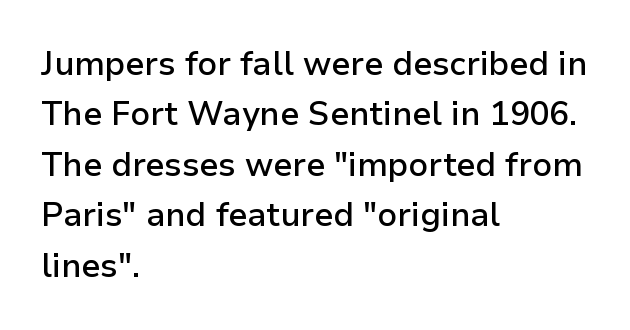
This is roman type, the default non-slanted kind. The lines sit at an ordinary, default distance from one another. A bit beefed up — I'd call it semibold rather than bold. Line starts are locked; line ends wander. What kind of face is this? One without serifs — a sans.
